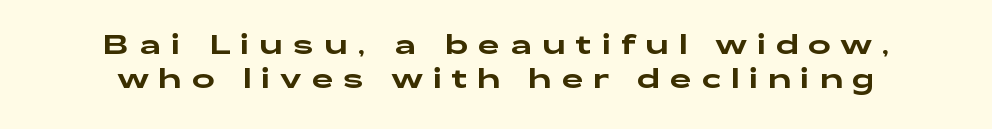
Q: Is the text italic (slanted)? A: No, it is upright.
Q: Is the text underlined? A: No.
Q: Is the spacing between letters normal or unusually wide? A: Unusually wide.
Q: Is the spacing between lines tight, normal or loose? A: Normal.
